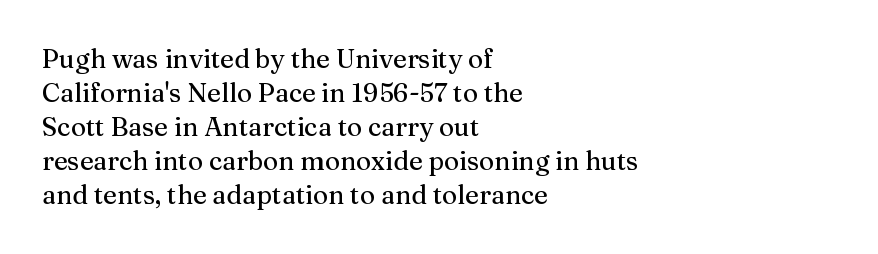
{"italic": "no", "underline": "no", "align": "left", "line_spacing": "normal", "line_spacing_ratio": 1.31, "letter_spacing": "normal", "letter_spacing_em": 0.0, "glyph_px": 26}
